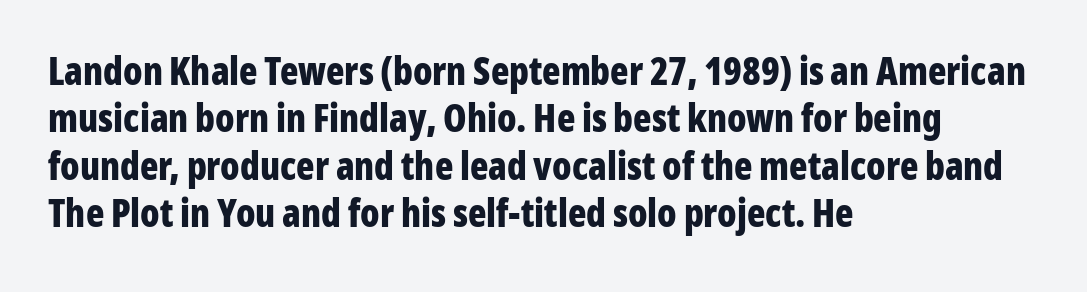
The image shows 38 px bold, condensed sans-serif type, upright; set left-aligned, normal line spacing (1.25x), normal letter spacing, not underlined; low stroke contrast and a medium x-height.
